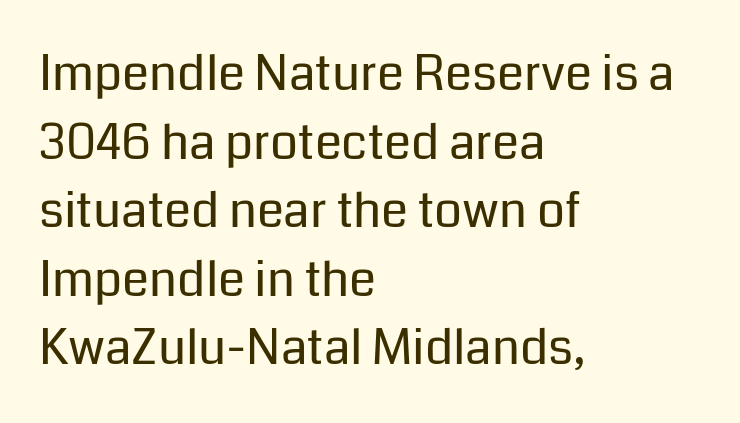
Regarding leading, the lines here are spaced in the standard way. Reading down the block, your eye returns to a fixed left position each line. Underlining? Definitely not there. You could not count columns in this text — the font is proportionally spaced. The font family rendered here belongs to the sans-serif group.
